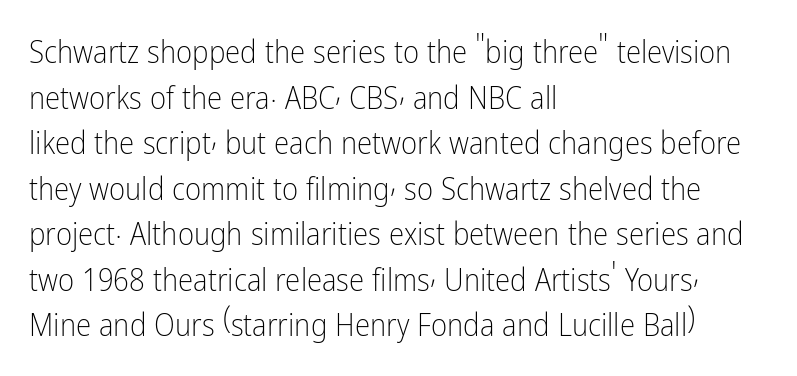
A typesetter would call this leading conventional body-copy spacing. Each letter's strokes conclude bluntly, with no projecting serifs. Unmarked baselines from the first word to the last. Character widths vary here, with narrow letters taking less room than wide ones. Weight class: somewhere from thin through regular.
